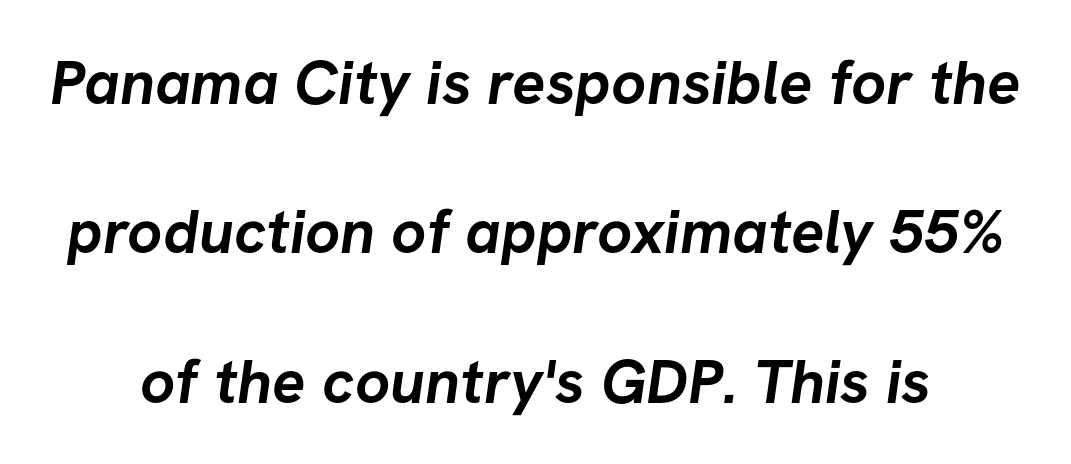
The rendering uses natural spacing where letterforms have individual widths. The vertical gap from one line to the next is large. The rendering keeps characters at their native spacing. The font family rendered here belongs to the sans-serif group.
